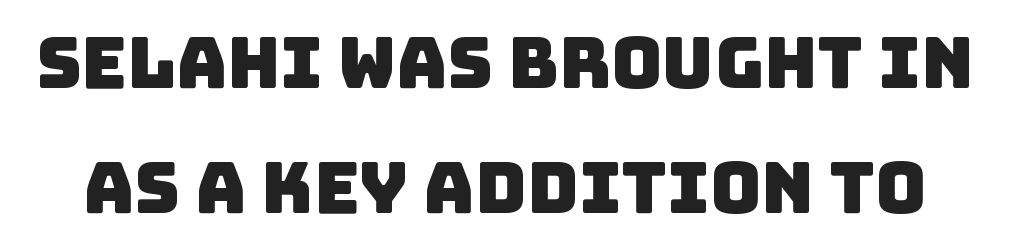
Letterform terminals end flat and unadorned throughout the passage. Varying glyph widths throughout — classic text-font behaviour. Tracking here is standard; glyphs follow each other at the usual distance. Beneath every word, the page is bare.
